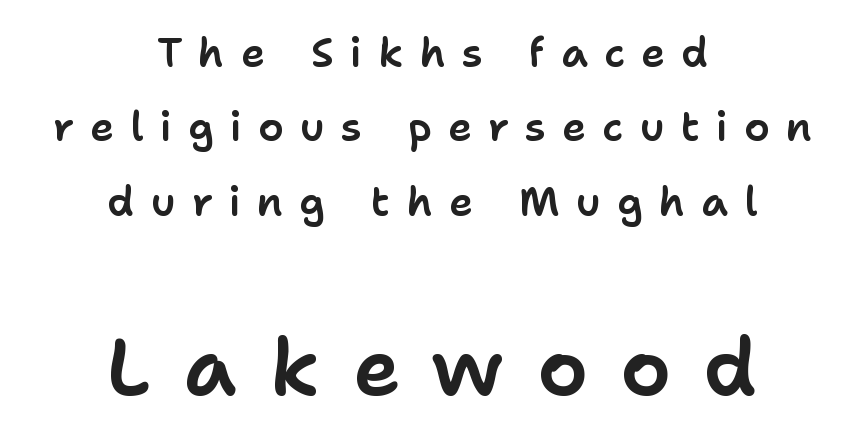
A typesetter would call this proportional, since set widths differ per character. Characters remain perfectly vertical along every line. The setting favours the middle, as headings and verse often do. Which of the two is more prominent by size? The second, at the bottom. Beneath every word, the page is bare. You could only call the tracking loose — the letters float apart.
